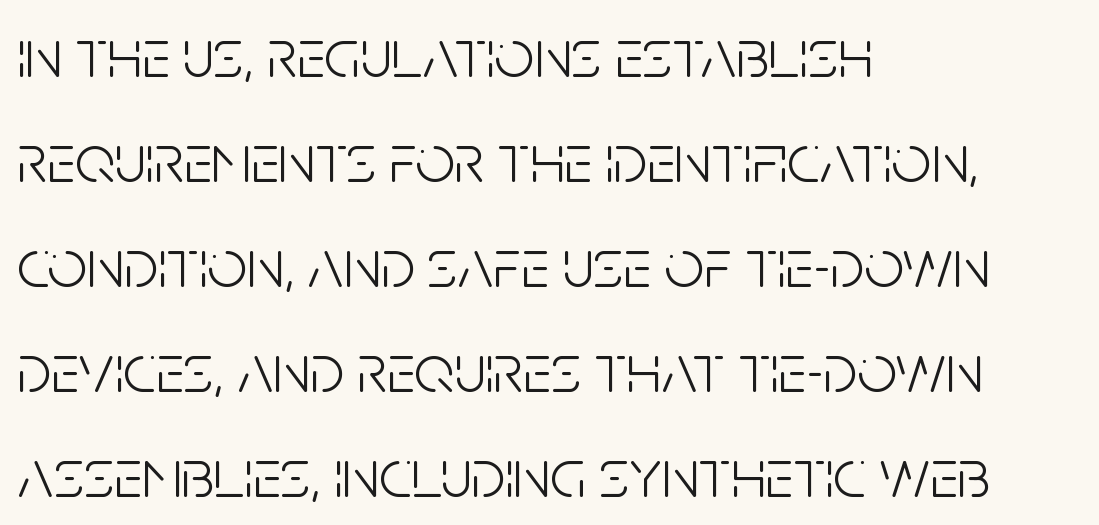
The image shows 70 px light, condensed sans-serif type, upright; set left-aligned, normal line spacing (1.5x), normal letter spacing, not underlined; low stroke contrast and a large x-height.
